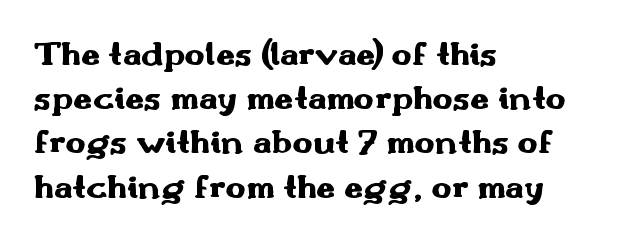
The image shows 34 px heavy, wide sans-serif type, upright; set left-aligned, normal line spacing (1.3x), normal letter spacing, not underlined; medium stroke contrast and a small x-height.
